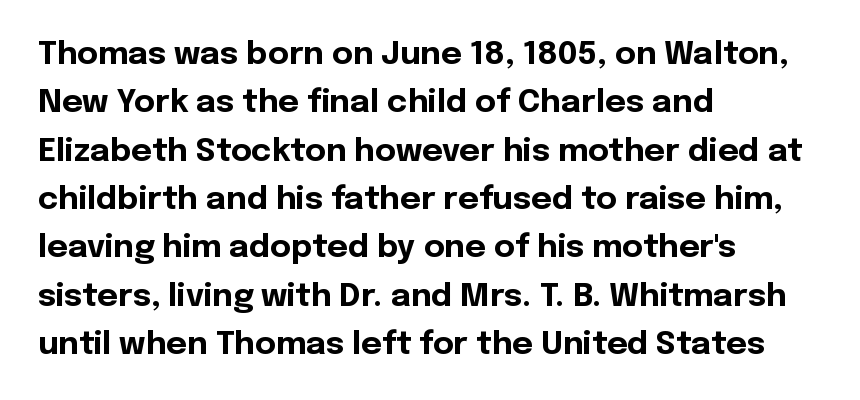
Q: Is the text bold? A: Yes.
Q: Is the text italic (slanted)? A: No, it is upright.
Q: Is the typeface a serif or a sans-serif typeface? A: Sans-serif.
Q: Is the text underlined? A: No.
Q: How is the paragraph aligned? A: Left-aligned.
Q: Is the spacing between letters normal or unusually wide? A: Normal.
Q: Is the spacing between lines tight, normal or loose? A: Normal.
Q: Width (condensed, normal, or wide)? A: Normal.
Q: x-height? A: Medium.
Q: Monospaced? A: No.
